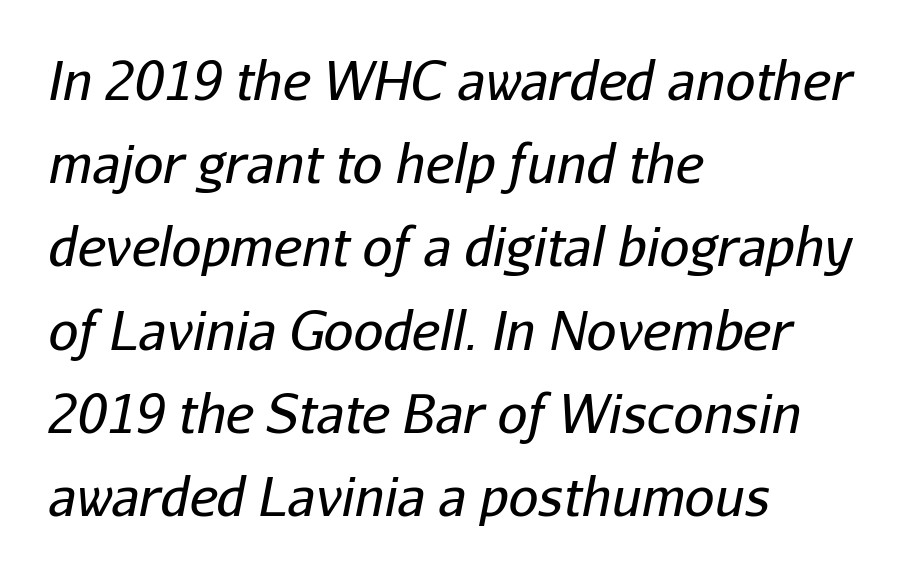
Q: Is the text bold? A: No.
Q: Is the text italic (slanted)? A: Yes, it leans right by about 11 degrees.
Q: Is the text underlined? A: No.
Q: How is the paragraph aligned? A: Left-aligned.
Q: Is the spacing between letters normal or unusually wide? A: Normal.
Q: Is the spacing between lines tight, normal or loose? A: Normal.
Q: Width (condensed, normal, or wide)? A: Normal.
Q: Stroke contrast? A: Low.
Q: x-height? A: Medium.
Q: Monospaced? A: No.
